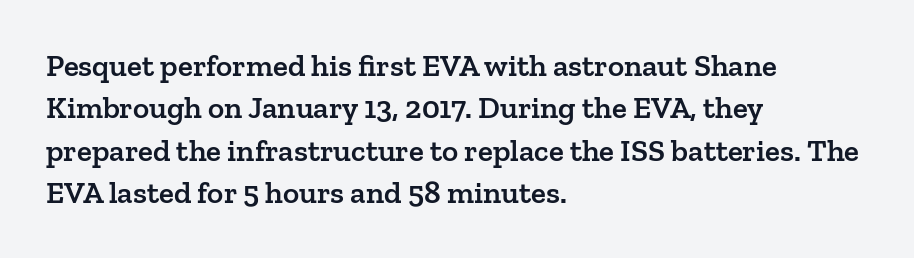
Q: Is the text bold? A: Semi-bold.
Q: Is the text italic (slanted)? A: No, it is upright.
Q: Is the typeface a serif or a sans-serif typeface? A: Serif.
Q: Is the text underlined? A: No.
Q: How is the paragraph aligned? A: Left-aligned.
Q: Is the spacing between letters normal or unusually wide? A: Normal.
Q: Is the spacing between lines tight, normal or loose? A: Normal.
Q: Width (condensed, normal, or wide)? A: Normal.
Q: Stroke contrast? A: Low.
Q: x-height? A: Medium.
Q: Monospaced? A: No.
